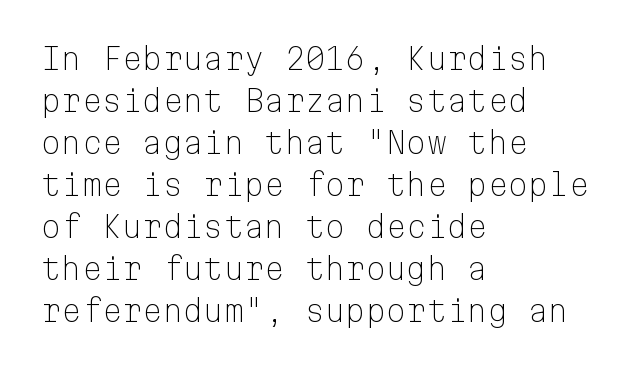
{"serif": "no", "italic": "no", "bold": "no", "weight": "light", "width": "normal", "stroke_contrast": "low", "x_height": "medium", "monospaced": "yes", "underline": "no", "align": "left", "line_spacing": "normal", "line_spacing_ratio": 1.45, "letter_spacing": "normal", "letter_spacing_em": 0.0, "glyph_px": 29}
